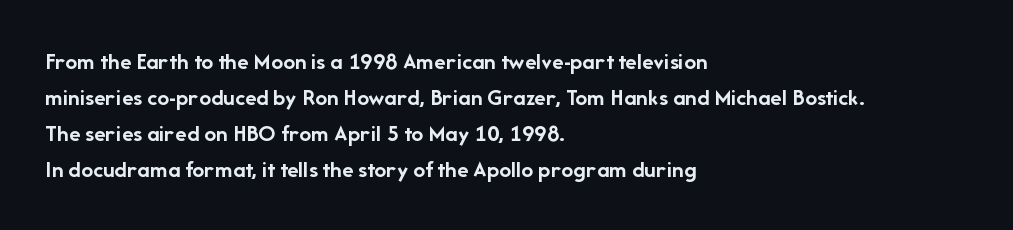
These lines are set flush left with a ragged right edge. Upright lettering throughout. Compared with typical body copy, the letter spacing here is the same. The line-height multiplier appears to be the usual default.
